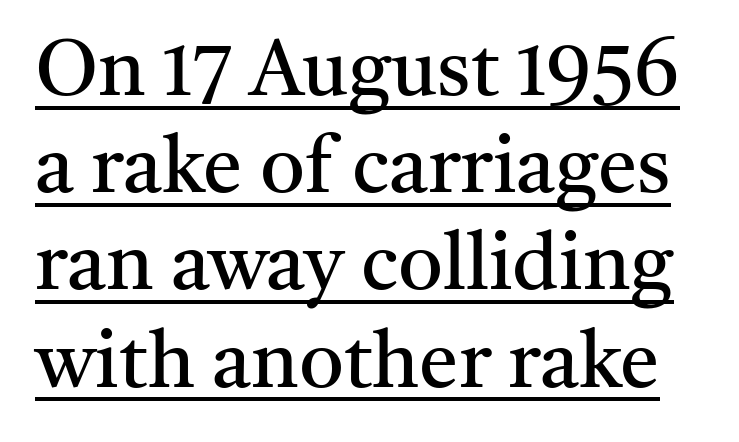
The image shows 79 px regular-weight serif type, upright; set line spacing 1.23x, normal letter spacing, underlined; medium stroke contrast and a medium x-height.
